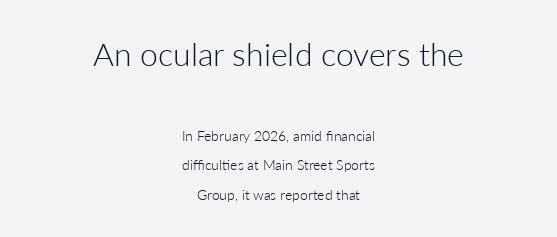
Q: Is the text bold? A: No.
Q: Is the text italic (slanted)? A: No, it is upright.
Q: Is the typeface a serif or a sans-serif typeface? A: Sans-serif.
Q: Is the text underlined? A: No.
Q: How is the paragraph aligned? A: Centered.
Q: Is the spacing between letters normal or unusually wide? A: Normal.
Q: Is the spacing between lines tight, normal or loose? A: Loose.
Q: Which block of text is set in a larger size, the first (top) or the second (bottom)? A: The first (top) one.
Q: Width (condensed, normal, or wide)? A: Normal.
Q: Stroke contrast? A: Low.
Q: x-height? A: Medium.
Q: Monospaced? A: No.
